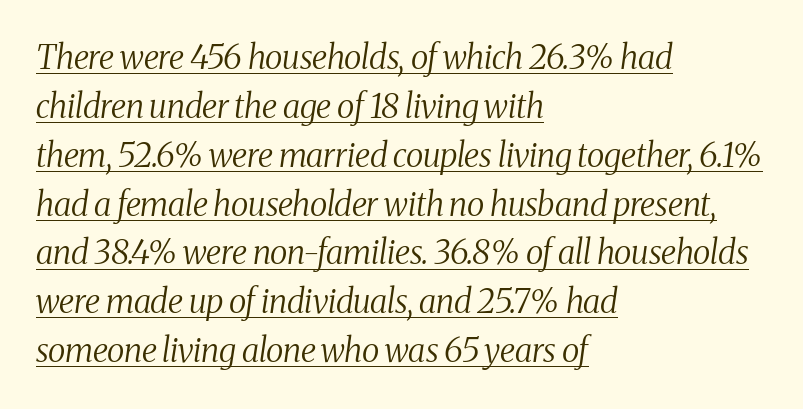
Q: Is the text bold? A: No.
Q: Is the text italic (slanted)? A: Yes, it leans right by about 8 degrees.
Q: Is the typeface a serif or a sans-serif typeface? A: Serif.
Q: Is the text underlined? A: Yes.
Q: How is the paragraph aligned? A: Left-aligned.
Q: Is the spacing between letters normal or unusually wide? A: Normal.
Q: Is the spacing between lines tight, normal or loose? A: Normal.
Q: Width (condensed, normal, or wide)? A: Condensed.
Q: Stroke contrast? A: Medium.
Q: x-height? A: Medium.
Q: Monospaced? A: No.
